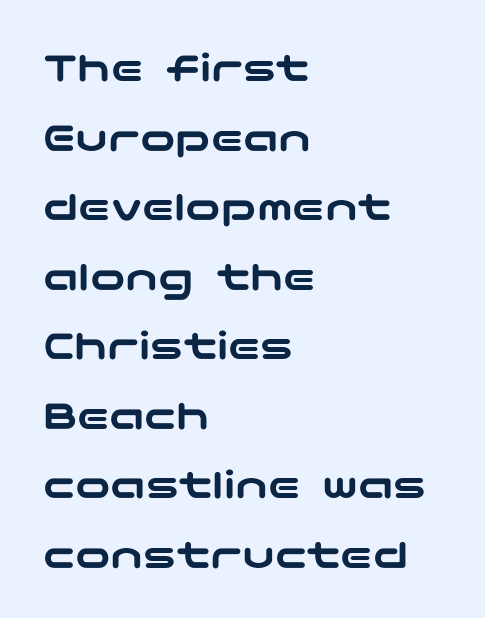
Plain, unruled lines of type. Teacher's note: observe the even left margin — that is flush-left alignment. It's the straight-up-and-down kind of type. A sans-serif font was chosen for this passage. Does extra space separate the letters? No, they use regular spacing. Summary of vertical rhythm: regular, with standard interline spacing.
